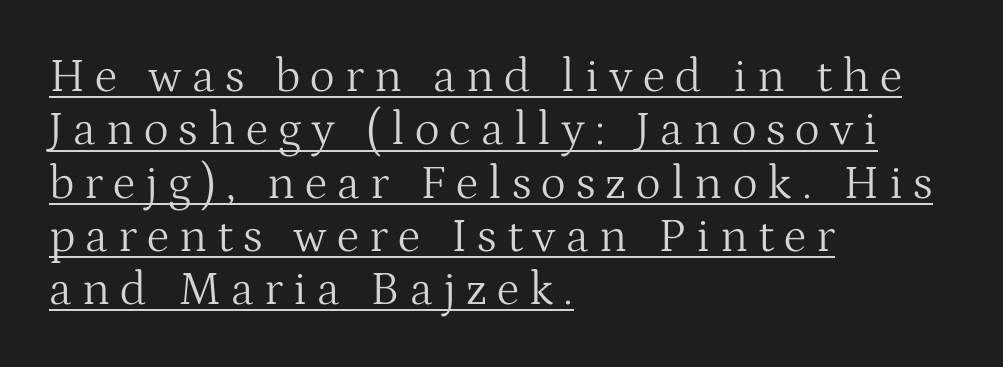
Horizontally, the lines are justified to the leading edge only. In designer terms, the underline attribute is active on this setting. Short note: letters widely spaced. Posture: vertical. Look at the bottom of the vertical strokes: they flare into serifs here. Notice how descenders almost collide with the ascenders below — that's tight leading.
